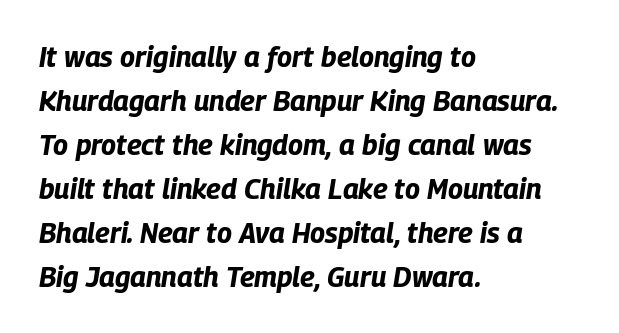
{"italic": "yes", "lean": "right", "slant_degrees": 9, "bold": "yes", "weight": "bold", "width": "condensed", "stroke_contrast": "low", "x_height": "large", "monospaced": "no", "underline": "no", "align": "left", "line_spacing": "normal", "line_spacing_ratio": 1.57, "letter_spacing": "normal", "letter_spacing_em": 0.0, "glyph_px": 28}
